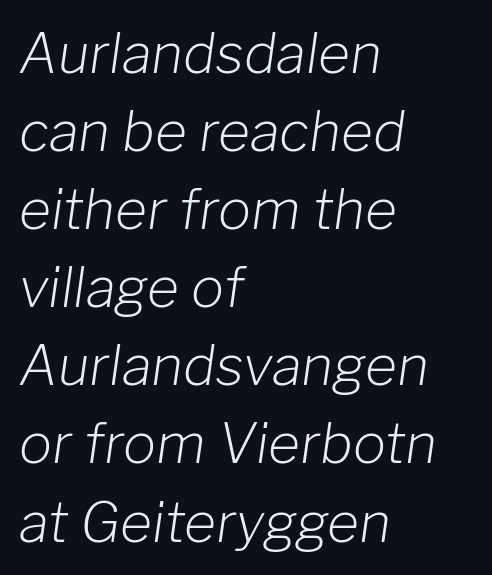
{"italic": "yes", "lean": "right", "slant_degrees": 8, "bold": "no", "weight": "light", "width": "normal", "stroke_contrast": "low", "x_height": "medium", "monospaced": "no", "underline": "no", "align": "left", "line_spacing": "normal", "line_spacing_ratio": 1.42, "letter_spacing": "normal", "letter_spacing_em": 0.0, "glyph_px": 55}
